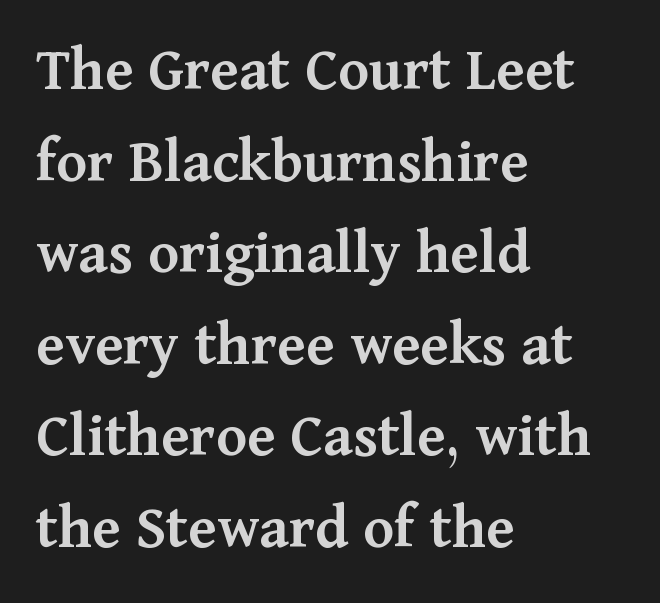
The image shows 64 px semibold serif type, upright; set left-aligned, normal line spacing (1.43x), normal letter spacing, not underlined; medium stroke contrast and a medium x-height.
